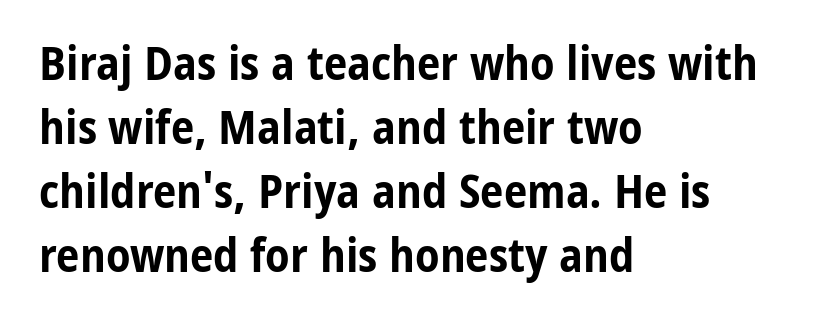
{"serif": "no", "italic": "no", "bold": "yes", "weight": "bold", "width": "condensed", "stroke_contrast": "low", "x_height": "medium", "monospaced": "no", "underline": "no", "align": "left", "line_spacing": "normal", "line_spacing_ratio": 1.36, "letter_spacing": "normal", "letter_spacing_em": 0.0, "glyph_px": 47}
